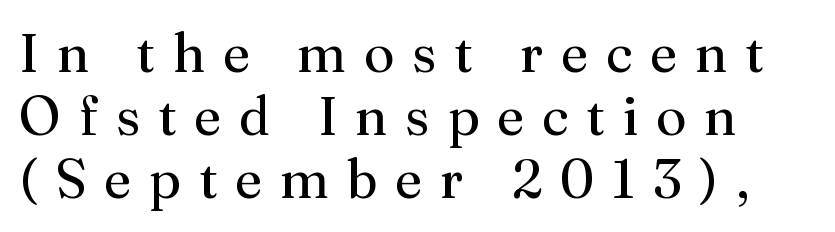
The image shows 54 px regular-weight serif type, upright; set line spacing 1.17x, unusually wide letter spacing (+0.33 em), not underlined; medium stroke contrast and a medium x-height.
